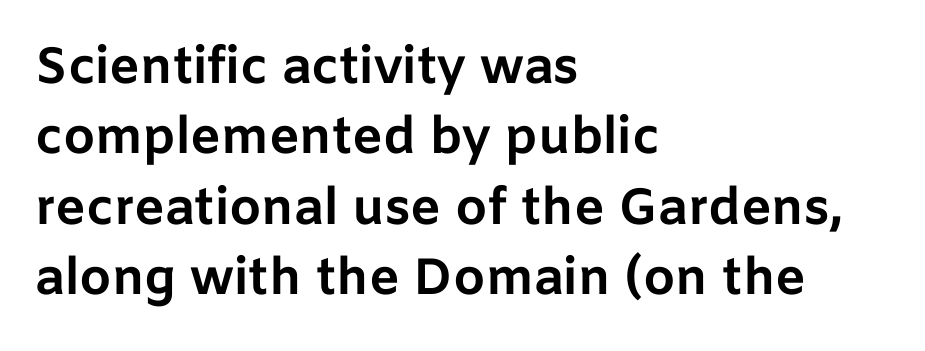
Chunky letters — that's bold for sure. You can tell from the bare stems that sans-serif type was used. Normally led — the rows are evenly, conventionally spaced. Does the lettering tilt? It doesn't — this is upright.
